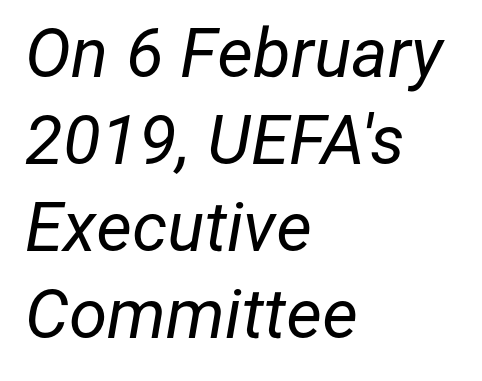
Q: Is the text bold? A: No.
Q: Is the text italic (slanted)? A: Yes, it leans right by about 12 degrees.
Q: Is the text underlined? A: No.
Q: How is the paragraph aligned? A: Left-aligned.
Q: Is the spacing between letters normal or unusually wide? A: Normal.
Q: Is the spacing between lines tight, normal or loose? A: Normal.
Q: Width (condensed, normal, or wide)? A: Normal.
Q: Stroke contrast? A: Low.
Q: x-height? A: Medium.
Q: Monospaced? A: No.
